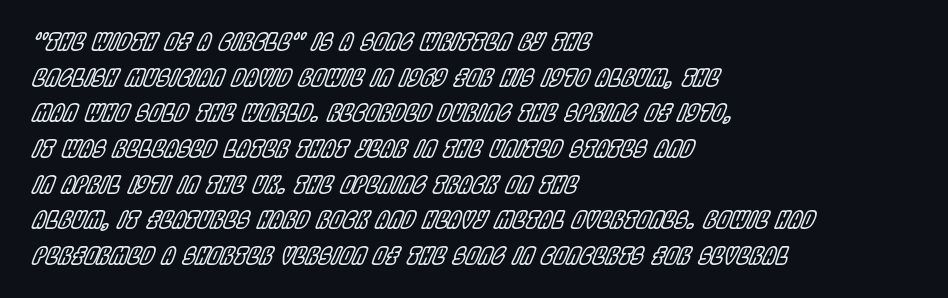
The image shows 23 px text type, italic (leaning right); set left-aligned, normal line spacing (1.55x), normal letter spacing, not underlined.
